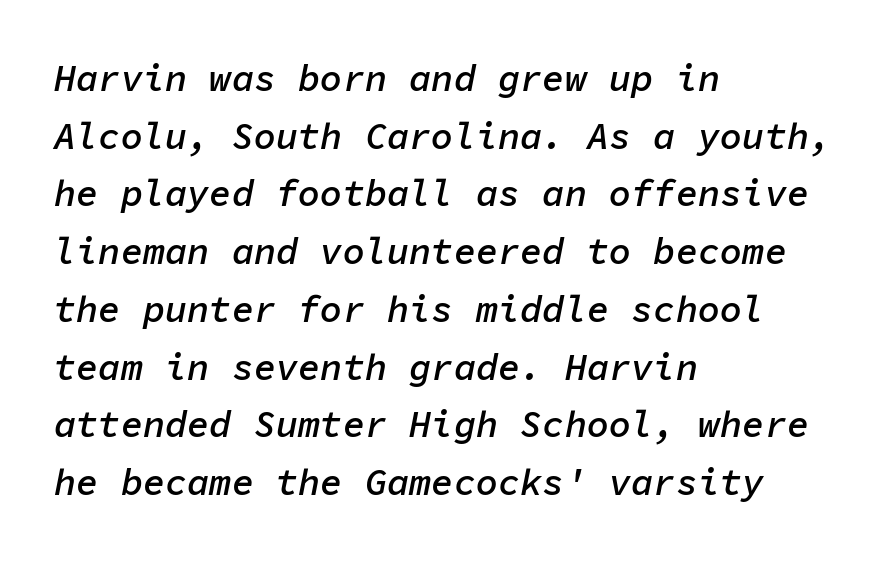
The image shows 37 px semibold type, italic (leaning right), monospaced; set left-aligned, normal line spacing (1.56x), normal letter spacing, not underlined; low stroke contrast and a medium x-height.
